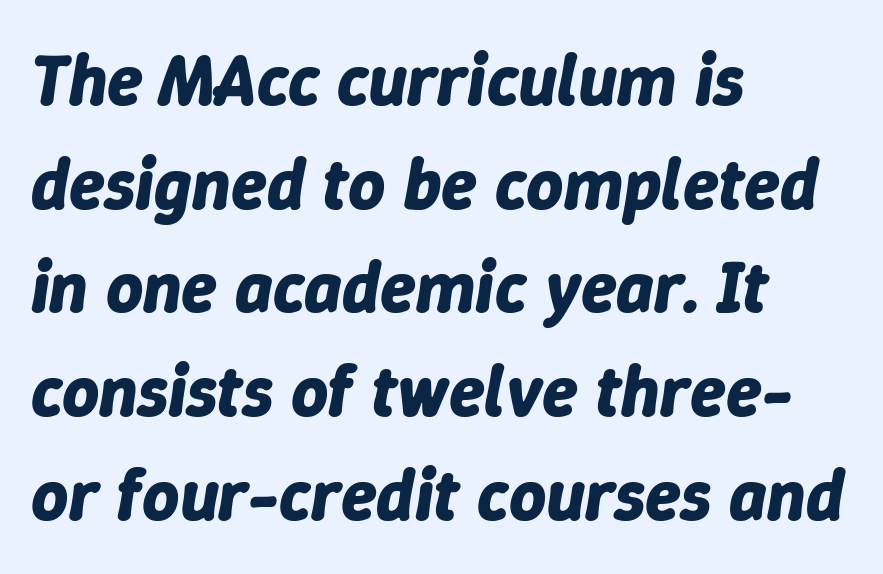
Standard letterfit; no display-style spreading of the glyphs. Weight: bold. Whoever set this chose a conventional vertical rhythm. This rendering features lettering with no underline. Casual observation: everything's shoved over to the left. Proportional: the letters do not fall into vertical columns.
